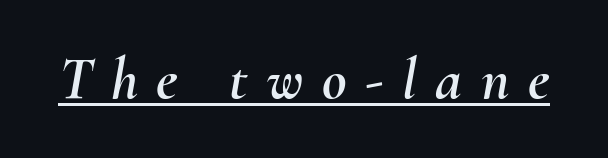
{"italic": "yes", "lean": "right", "slant_degrees": 10, "width": "normal", "stroke_contrast": "medium", "x_height": "small", "monospaced": "no", "underline": "yes", "letter_spacing": "wide", "letter_spacing_em": 0.31, "glyph_px": 60}
